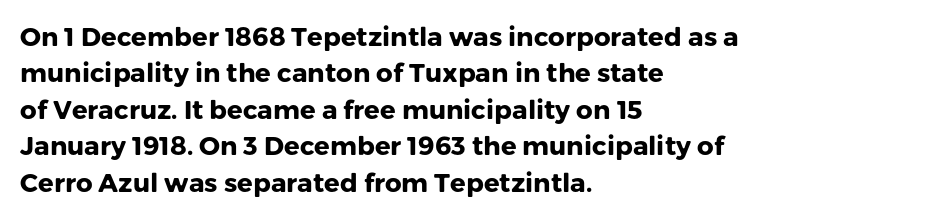
The image shows 26 px bold type, upright; set left-aligned, normal line spacing (1.4x), normal letter spacing, not underlined.
